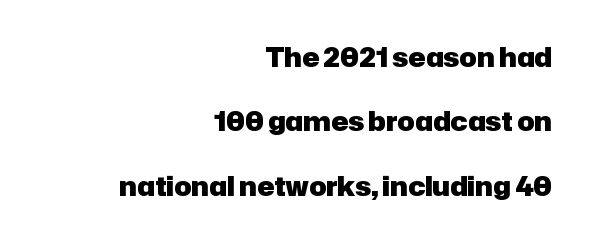
The image shows 26 px bold type, upright; set right-aligned, loose line spacing (2.48x), normal letter spacing, not underlined.
